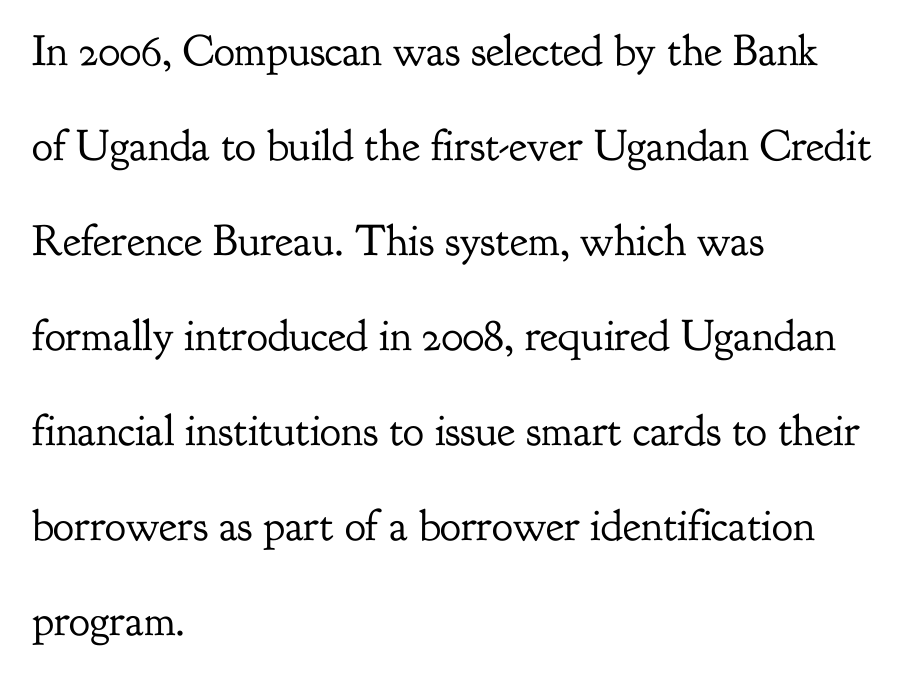
The image shows 44 px regular-weight serif type, upright; set left-aligned, loose line spacing (2.16x), normal letter spacing, not underlined; low stroke contrast and a small x-height.
